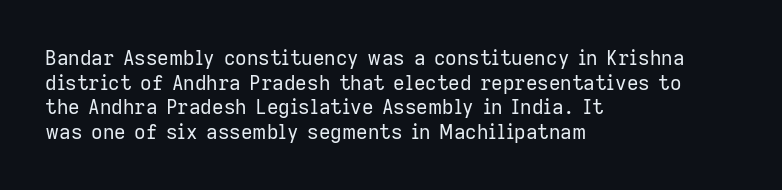
{"italic": "no", "bold": "no", "underline": "no", "align": "left", "line_spacing_ratio": 1.23, "letter_spacing": "normal", "letter_spacing_em": 0.0, "glyph_px": 20}
